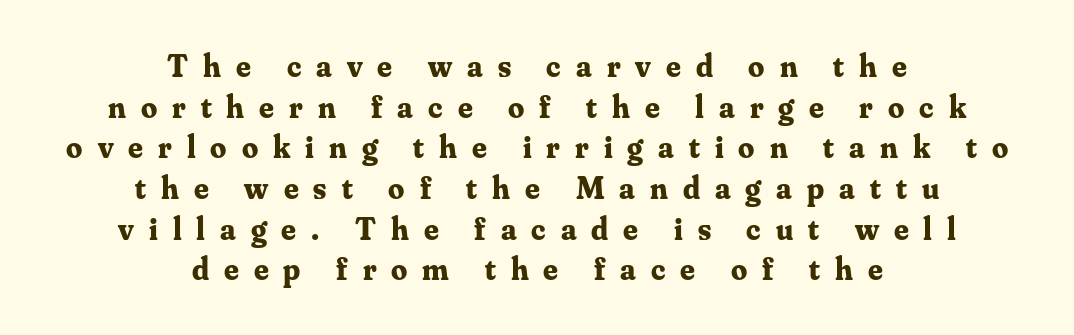
{"serif": "yes", "italic": "no", "bold": "yes", "weight": "bold", "width": "normal", "stroke_contrast": "medium", "x_height": "small", "monospaced": "no", "underline": "no", "align": "center", "line_spacing": "normal", "line_spacing_ratio": 1.27, "letter_spacing": "wide", "letter_spacing_em": 0.47, "glyph_px": 32}
